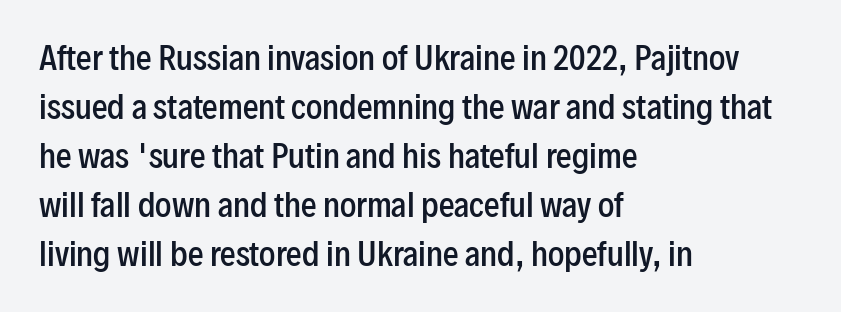
Q: Is the text bold? A: Semi-bold.
Q: Is the text italic (slanted)? A: No, it is upright.
Q: Is the typeface a serif or a sans-serif typeface? A: Sans-serif.
Q: Is the text underlined? A: No.
Q: How is the paragraph aligned? A: Left-aligned.
Q: Is the spacing between letters normal or unusually wide? A: Normal.
Q: Is the spacing between lines tight, normal or loose? A: Normal.
Q: Width (condensed, normal, or wide)? A: Condensed.
Q: Stroke contrast? A: Low.
Q: x-height? A: Medium.
Q: Monospaced? A: No.
